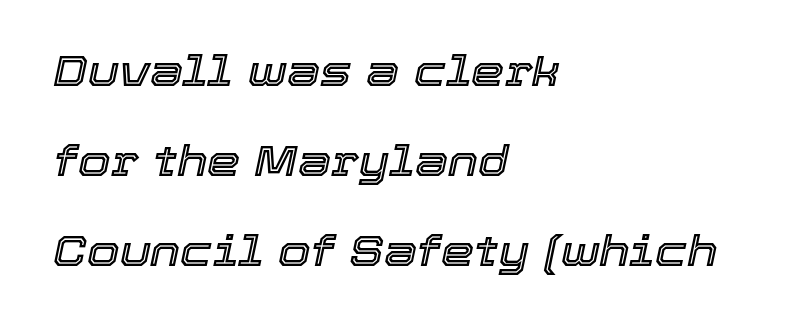
Each row of text sits above clean, open space. Caption: standard tracking, unaltered. Yep, that's italic — everything's leaning. The letters advance in unequal steps, a hallmark of proportional type. Each line starts at the same left margin while the right side varies.
